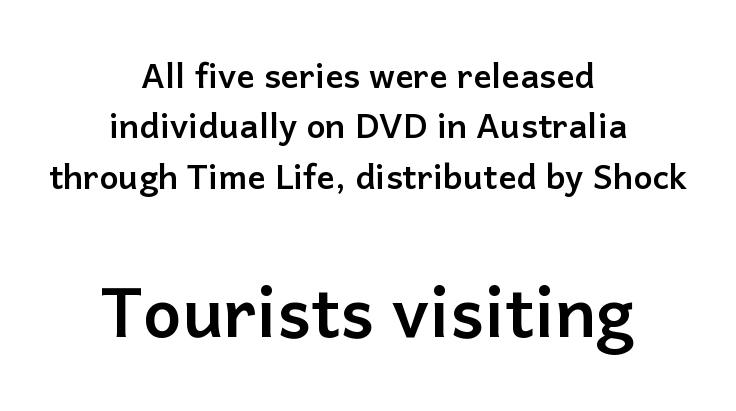
Beneath every word, the page is bare. Inter-character spacing is left at the font's built-in metrics. Which margin do the lines hug? Neither — every line sits in the middle. Varying glyph widths throughout — classic text-font behaviour. The designer gave the closing block more size than the opening block. Students, this is bold: see how much ink each stroke carries.
